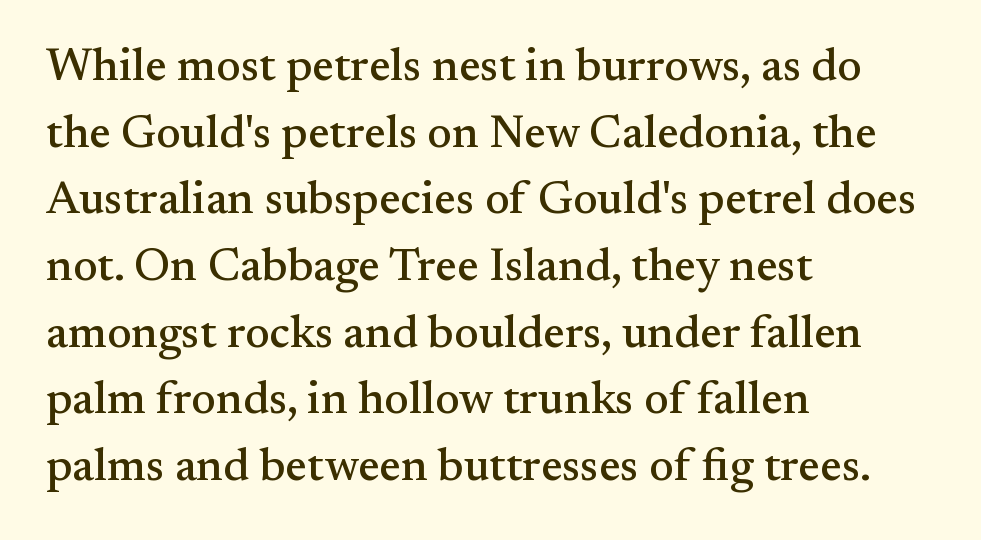
Standard letterfit; no display-style spreading of the glyphs. The block of text has a typical density, with ordinary space between rows. The passage shown is not underscored anywhere. Observe the serifs anchoring each vertical stroke in this sample. Typeset ragged right — the left edge is the straight one. Each letter keeps its own natural width here, so spacing adapts to shape.
